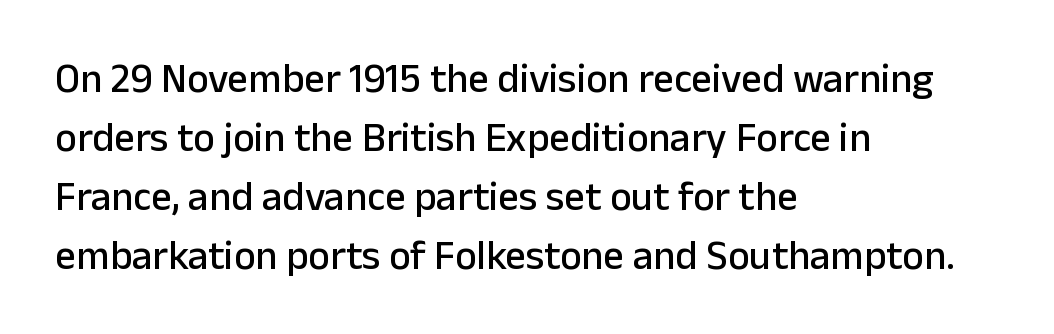
Q: Is the text italic (slanted)? A: No, it is upright.
Q: Is the typeface a serif or a sans-serif typeface? A: Sans-serif.
Q: Is the text underlined? A: No.
Q: How is the paragraph aligned? A: Left-aligned.
Q: Is the spacing between letters normal or unusually wide? A: Normal.
Q: Is the spacing between lines tight, normal or loose? A: Normal.
Q: Width (condensed, normal, or wide)? A: Normal.
Q: Stroke contrast? A: Low.
Q: x-height? A: Medium.
Q: Monospaced? A: No.
